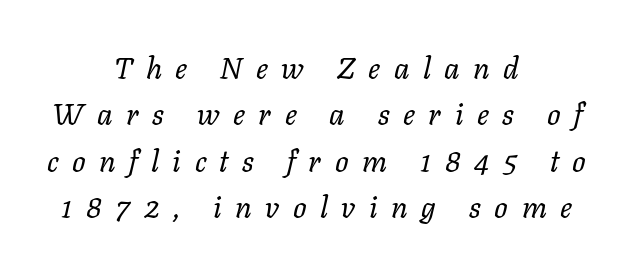
The face used here is proportionally spaced, like ordinary book or web type. Loose tracking; the words dissolve into strings of separated letters. The passage shown is not underscored anywhere. Regular leading.
